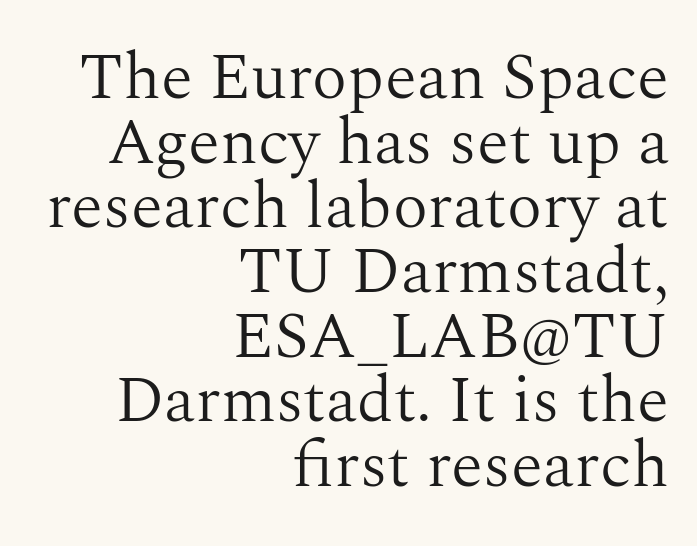
The typeface chosen for these lines features serifs. Bare-footed words on every line. The designer dialed line spacing down below the default. A typesetter would call this zero additional tracking. A typesetter would mark this as roman, not italic. In CSS terms this would be text-align: right.
